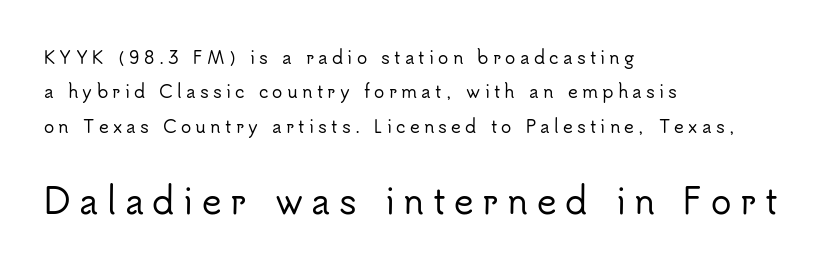
{"serif": "no", "italic": "no", "width": "normal", "stroke_contrast": "low", "x_height": "small", "monospaced": "no", "underline": "no", "align": "left", "line_spacing": "loose", "line_spacing_ratio": 2.02, "letter_spacing": "wide", "letter_spacing_em": 0.25, "larger_block": "second", "size_ratio": 2.0, "glyph_px": 34}
